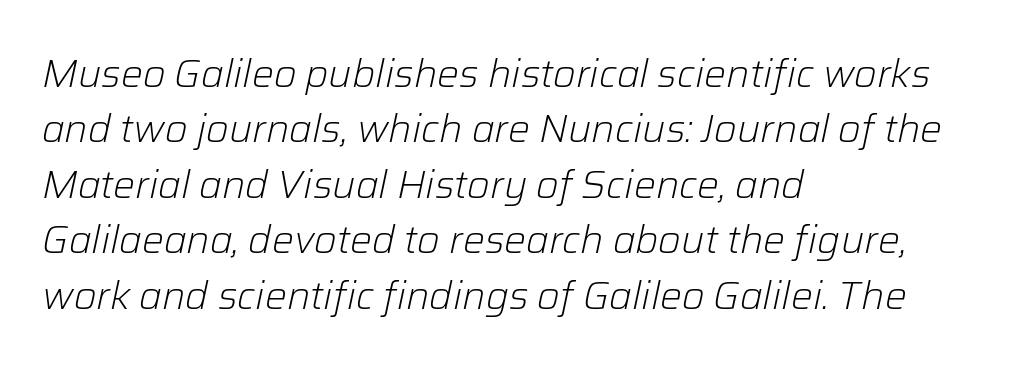
Q: Is the text bold? A: No.
Q: Is the text italic (slanted)? A: Yes, it leans right by about 12 degrees.
Q: Is the text underlined? A: No.
Q: How is the paragraph aligned? A: Left-aligned.
Q: Is the spacing between letters normal or unusually wide? A: Normal.
Q: Is the spacing between lines tight, normal or loose? A: Normal.
Q: Width (condensed, normal, or wide)? A: Normal.
Q: Stroke contrast? A: Low.
Q: x-height? A: Medium.
Q: Monospaced? A: No.
